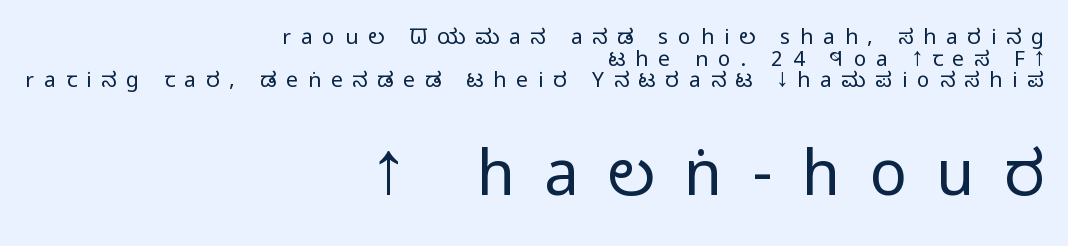
Q: Is the text bold? A: No.
Q: Is the text italic (slanted)? A: No, it is upright.
Q: Is the typeface a serif or a sans-serif typeface? A: Sans-serif.
Q: Is the text underlined? A: No.
Q: How is the paragraph aligned? A: Right-aligned.
Q: Is the spacing between letters normal or unusually wide? A: Unusually wide.
Q: Is the spacing between lines tight, normal or loose? A: Tight.
Q: Which block of text is set in a larger size, the first (top) or the second (bottom)? A: The second (bottom) one.
Q: Width (condensed, normal, or wide)? A: Condensed.
Q: Stroke contrast? A: Low.
Q: x-height? A: Large.
Q: Monospaced? A: No.
